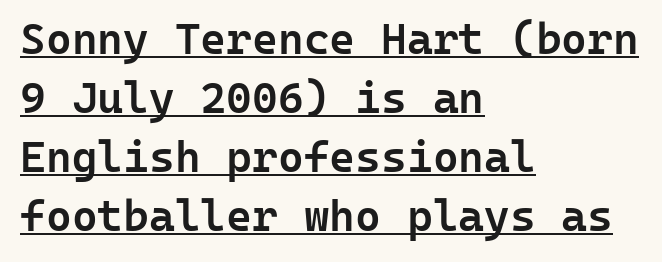
The text block is weighted toward the left margin, trailing off unevenly rightward. Stems and bowls a touch heavier than normal — semibold. Look at the tracking — it's just the regular setting, nothing added. Baseline-to-baseline distance is the conventional proportion of letter height.
